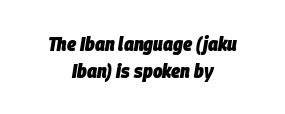
The lines sit at an ordinary, default distance from one another. Words appear dense and cohesive because spacing is normal. What weight is shown? A full bold with thick strokes. The specimen reads as italic at a glance. These lines stack symmetrically, like a column narrowing and widening about its center. The foot of each line stays bare and open.
